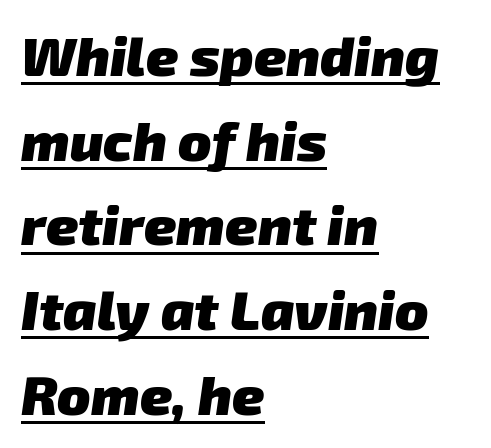
Q: Is the text bold? A: Yes.
Q: Is the typeface a serif or a sans-serif typeface? A: Sans-serif.
Q: Is the text underlined? A: Yes.
Q: How is the paragraph aligned? A: Left-aligned.
Q: Is the spacing between letters normal or unusually wide? A: Normal.
Q: Is the spacing between lines tight, normal or loose? A: Normal.
Q: Width (condensed, normal, or wide)? A: Normal.
Q: Stroke contrast? A: Low.
Q: x-height? A: Medium.
Q: Monospaced? A: No.
